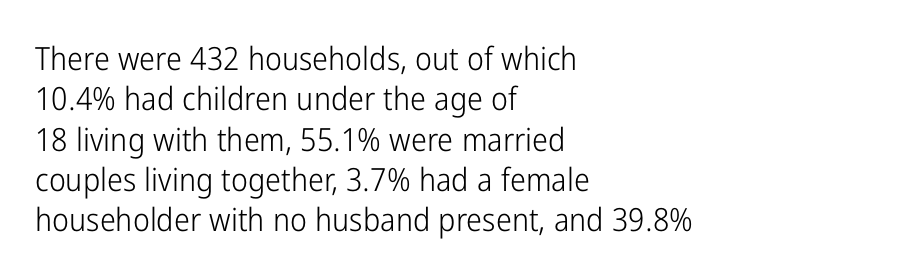
Alignment: flush left. Check the space under the baseline: it is left empty. Evenly set lines give the paragraph a standard silhouette. Look at the tracking — it's just the regular setting, nothing added.
